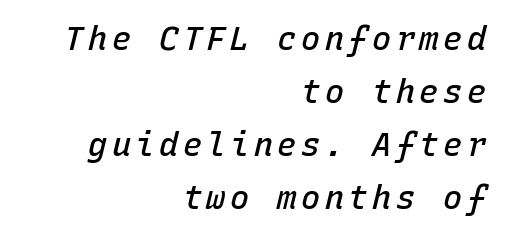
{"italic": "yes", "lean": "right", "slant_degrees": 15, "bold": "semi", "weight": "semibold", "width": "normal", "stroke_contrast": "low", "x_height": "medium", "monospaced": "yes", "underline": "no", "align": "right", "line_spacing": "normal", "line_spacing_ratio": 1.66, "glyph_px": 32}
